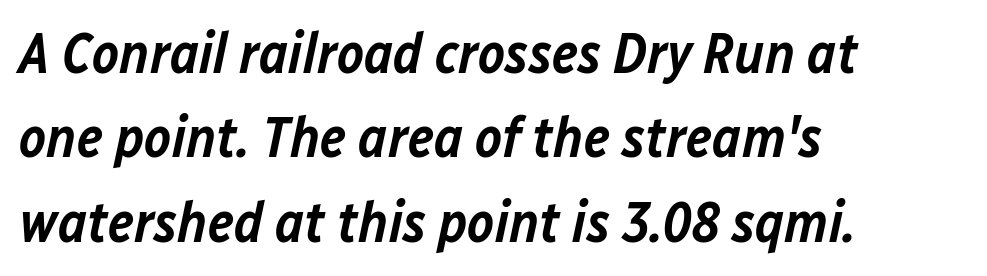
{"italic": "yes", "lean": "right", "slant_degrees": 12, "bold": "semi", "weight": "semibold", "width": "normal", "stroke_contrast": "low", "x_height": "medium", "monospaced": "no", "underline": "no", "align": "left", "line_spacing": "normal", "line_spacing_ratio": 1.48, "letter_spacing": "normal", "letter_spacing_em": 0.0, "glyph_px": 57}
